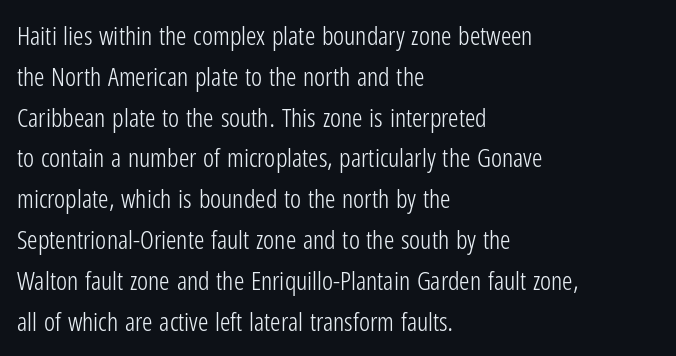
The image shows 26 px text type, upright; set left-aligned, normal line spacing (1.57x), normal letter spacing, not underlined.
